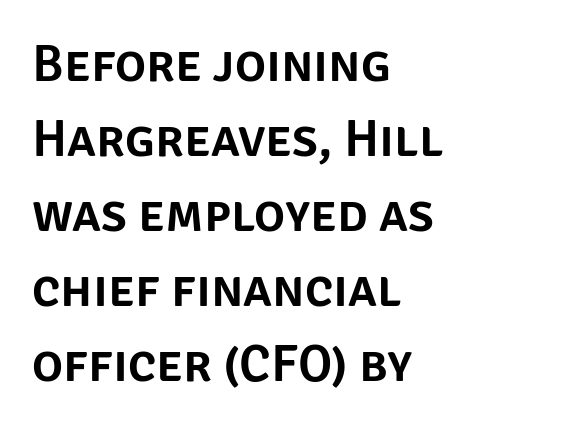
The rendering uses natural spacing where letterforms have individual widths. The lettering holds an erect, upright posture throughout. In terms of letterform style, serifs are entirely absent. Plain, unruled lines of type.
